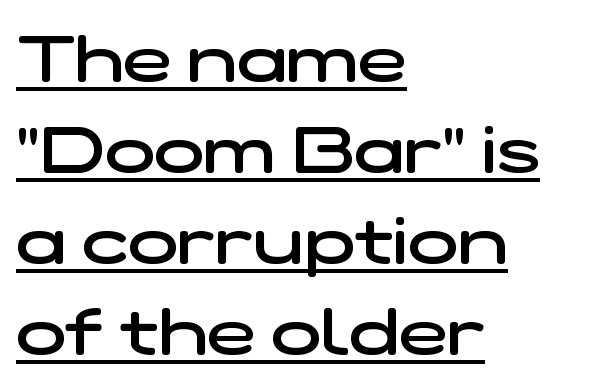
Q: Is the text bold? A: Semi-bold.
Q: Is the typeface a serif or a sans-serif typeface? A: Sans-serif.
Q: Is the text underlined? A: Yes.
Q: How is the paragraph aligned? A: Left-aligned.
Q: Is the spacing between letters normal or unusually wide? A: Normal.
Q: Is the spacing between lines tight, normal or loose? A: Normal.
Q: Width (condensed, normal, or wide)? A: Wide.
Q: Stroke contrast? A: Low.
Q: x-height? A: Medium.
Q: Monospaced? A: No.
